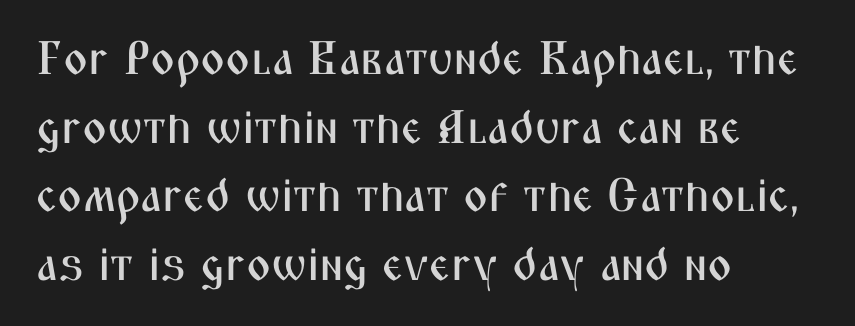
Q: Is the text italic (slanted)? A: No, it is upright.
Q: Is the typeface a serif or a sans-serif typeface? A: Sans-serif.
Q: Is the text underlined? A: No.
Q: How is the paragraph aligned? A: Left-aligned.
Q: Is the spacing between letters normal or unusually wide? A: Normal.
Q: Is the spacing between lines tight, normal or loose? A: Normal.
Q: Width (condensed, normal, or wide)? A: Condensed.
Q: Stroke contrast? A: Medium.
Q: x-height? A: Medium.
Q: Monospaced? A: No.
